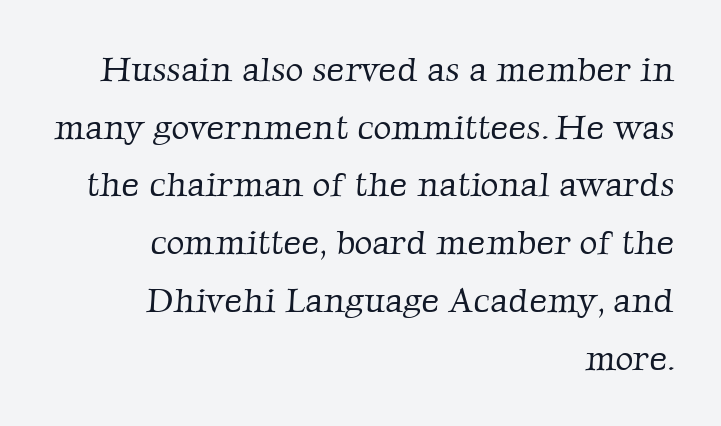
Stems and bowls with no extra thickness — not bold. Short note: letters normally spaced. Varying glyph widths throughout — classic text-font behaviour. Rule under the text: the space is simply empty. Is the block centered? No — it sits flush against the right margin. Interline gaps are of average width in this sample.
